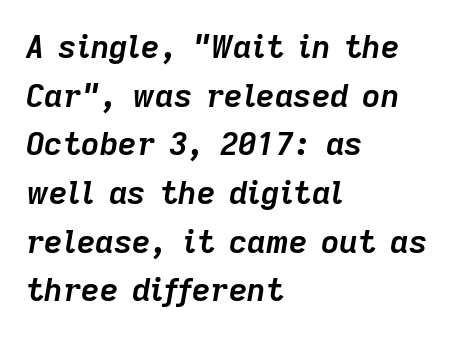
Q: Is the text bold? A: Yes.
Q: Is the text italic (slanted)? A: Yes, it leans right by about 9 degrees.
Q: Is the text underlined? A: No.
Q: How is the paragraph aligned? A: Left-aligned.
Q: Is the spacing between letters normal or unusually wide? A: Normal.
Q: Is the spacing between lines tight, normal or loose? A: Normal.
Q: Width (condensed, normal, or wide)? A: Normal.
Q: Stroke contrast? A: Low.
Q: x-height? A: Medium.
Q: Monospaced? A: No.
